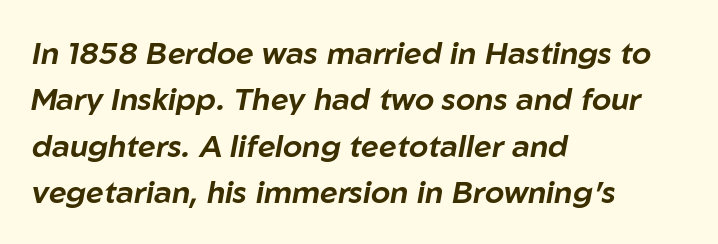
{"italic": "yes", "lean": "right", "slant_degrees": 10, "width": "normal", "stroke_contrast": "low", "x_height": "medium", "monospaced": "no", "underline": "no", "align": "left", "line_spacing": "normal", "line_spacing_ratio": 1.5, "letter_spacing": "normal", "letter_spacing_em": 0.0, "glyph_px": 31}
